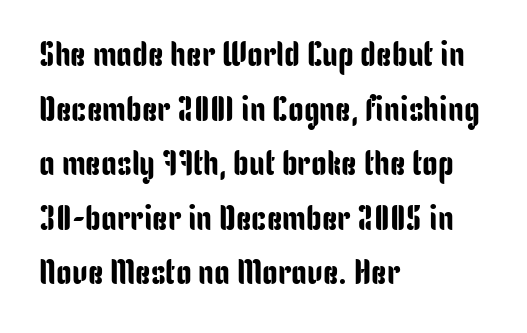
Q: Is the text italic (slanted)? A: No, it is upright.
Q: Is the typeface a serif or a sans-serif typeface? A: Sans-serif.
Q: Is the text underlined? A: No.
Q: How is the paragraph aligned? A: Left-aligned.
Q: Is the spacing between letters normal or unusually wide? A: Normal.
Q: Is the spacing between lines tight, normal or loose? A: Normal.
Q: Width (condensed, normal, or wide)? A: Condensed.
Q: Stroke contrast? A: Low.
Q: x-height? A: Medium.
Q: Monospaced? A: No.
